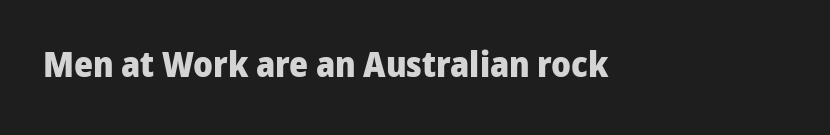
Q: Is the text bold? A: Yes.
Q: Is the text italic (slanted)? A: No, it is upright.
Q: Is the typeface a serif or a sans-serif typeface? A: Sans-serif.
Q: Is the text underlined? A: No.
Q: Is the spacing between letters normal or unusually wide? A: Normal.
Q: Width (condensed, normal, or wide)? A: Normal.
Q: Stroke contrast? A: Low.
Q: x-height? A: Medium.
Q: Monospaced? A: No.
